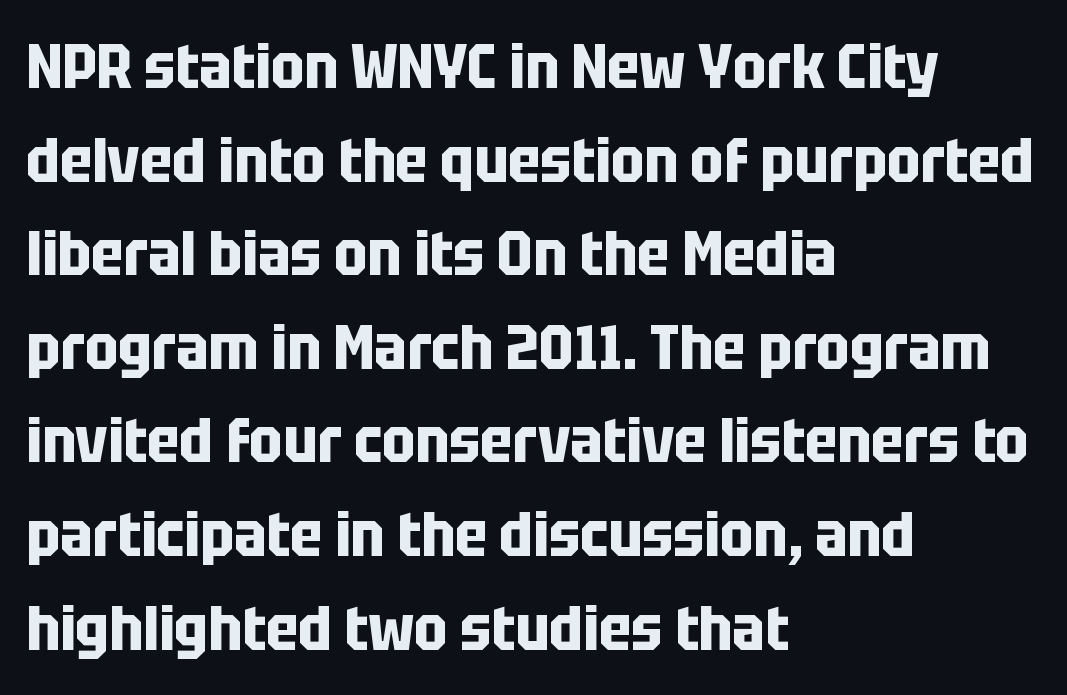
The image shows 62 px bold, condensed sans-serif type, upright; set left-aligned, normal line spacing (1.51x), normal letter spacing, not underlined; low stroke contrast and a large x-height.
